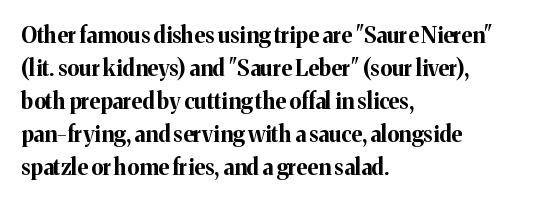
{"italic": "no", "bold": "yes", "underline": "no", "align": "left", "line_spacing": "normal", "line_spacing_ratio": 1.5, "letter_spacing": "normal", "letter_spacing_em": 0.0, "glyph_px": 22}
